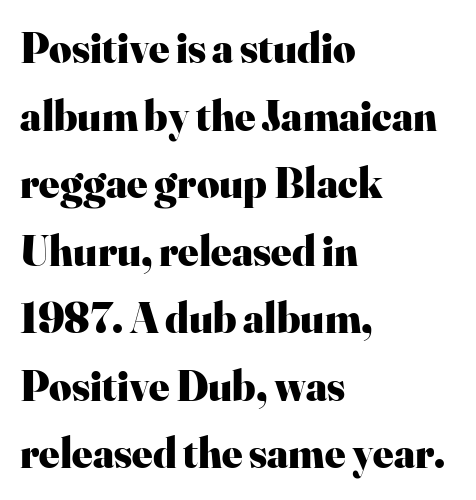
The passage shown is typed in a proportional face where columns would drift. The gaps between neighbouring characters are ordinary and unremarkable. On the weight axis this lands at bold, roughly 700. The face used here is seriffed, in the tradition of book romans. The paragraph shown leans on its left margin. The font's upright variant was chosen for this text.
